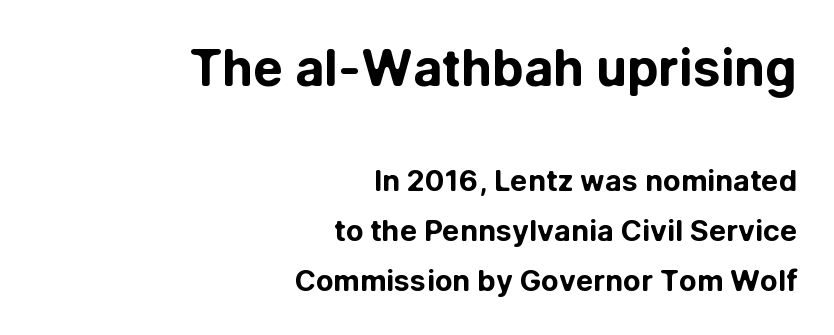
Regarding serifs, this sample does without them. Rule under the text: the space is simply empty. In terms of posture, this sample is upright. Compared with typical body copy, the letter spacing here is the same.
